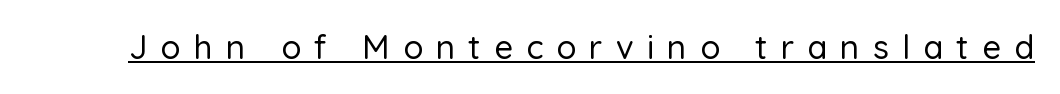
Q: Is the text italic (slanted)? A: No, it is upright.
Q: Is the typeface a serif or a sans-serif typeface? A: Sans-serif.
Q: Is the text underlined? A: Yes.
Q: Is the spacing between letters normal or unusually wide? A: Unusually wide.
Q: Width (condensed, normal, or wide)? A: Normal.
Q: Stroke contrast? A: Low.
Q: x-height? A: Medium.
Q: Monospaced? A: No.
